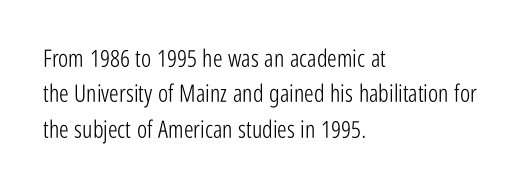
The image shows 24 px text type, upright; set left-aligned, normal line spacing (1.47x), normal letter spacing, not underlined.
